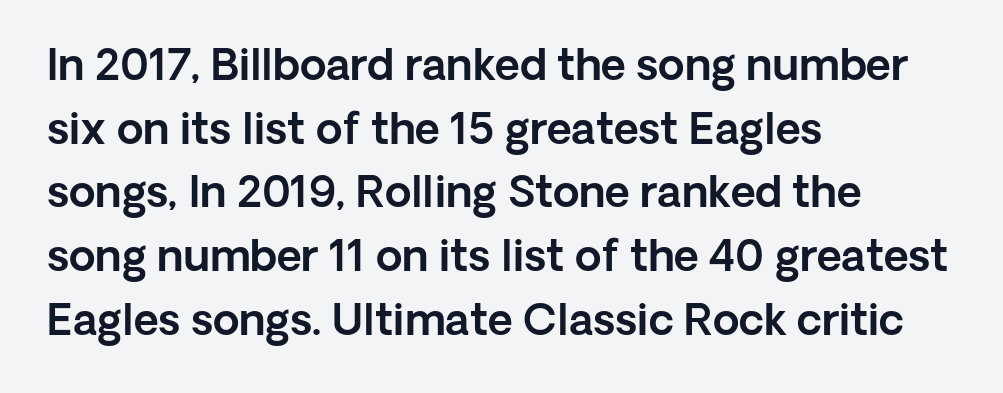
{"serif": "no", "italic": "no", "width": "normal", "x_height": "medium", "monospaced": "no", "underline": "no", "align": "left", "line_spacing": "normal", "line_spacing_ratio": 1.48, "letter_spacing": "normal", "letter_spacing_em": 0.0, "glyph_px": 43}
